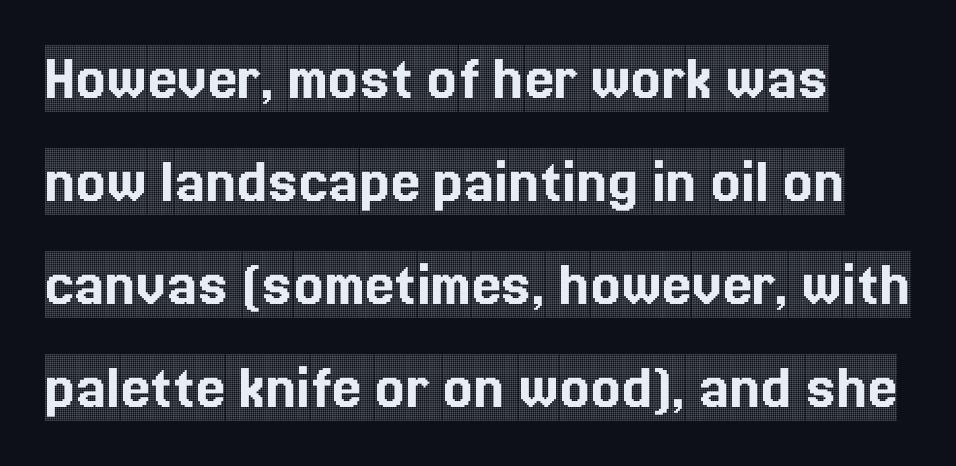
{"serif": "yes", "italic": "no", "width": "condensed", "x_height": "large", "monospaced": "no", "underline": "no", "line_spacing": "normal", "line_spacing_ratio": 1.56, "letter_spacing": "normal", "letter_spacing_em": 0.0, "glyph_px": 66}
